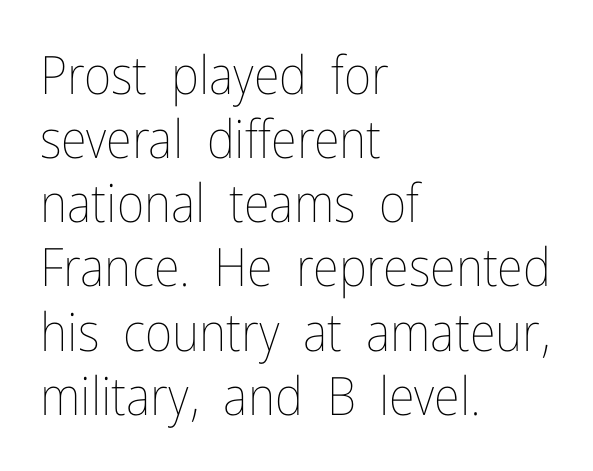
Q: Is the text bold? A: No.
Q: Is the text italic (slanted)? A: No, it is upright.
Q: Is the text underlined? A: No.
Q: How is the paragraph aligned? A: Left-aligned.
Q: Is the spacing between letters normal or unusually wide? A: Normal.
Q: Width (condensed, normal, or wide)? A: Condensed.
Q: Stroke contrast? A: Low.
Q: x-height? A: Medium.
Q: Monospaced? A: No.
